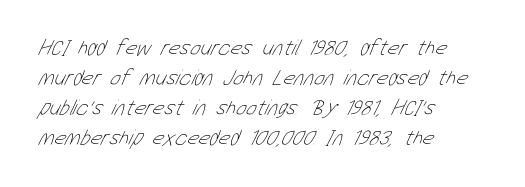
The image shows 22 px text type; set left-aligned, normal line spacing (1.36x), normal letter spacing, not underlined.
